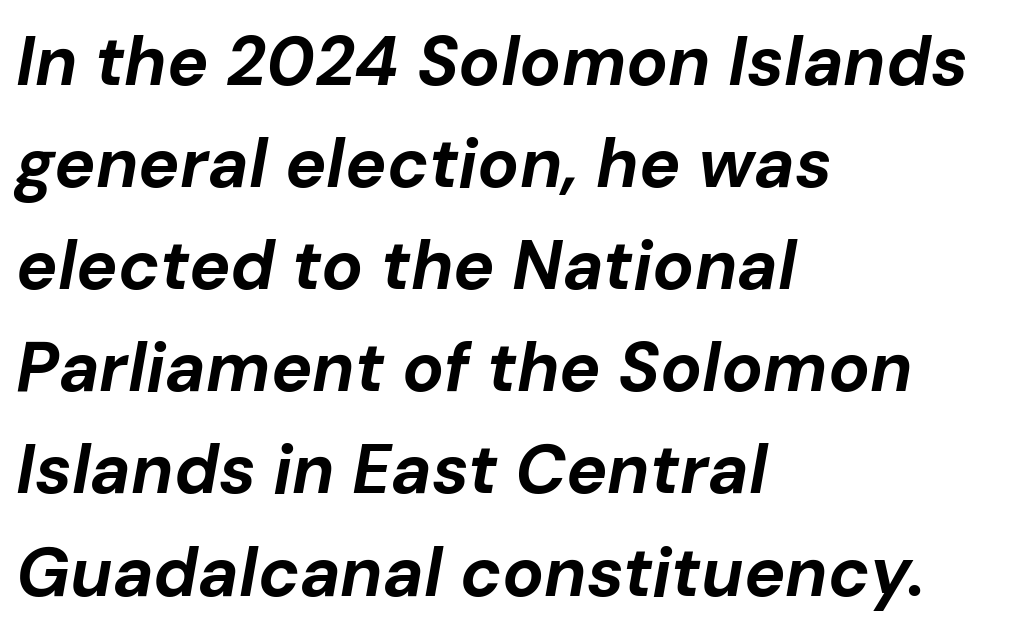
Here the designer chose a conventional face with non-uniform glyph widths. All the whitespace from short lines collects on the right. The letters sit at their default tracking, neither squeezed nor spread. Posture: slanted. The foot of each line stays bare and open.
